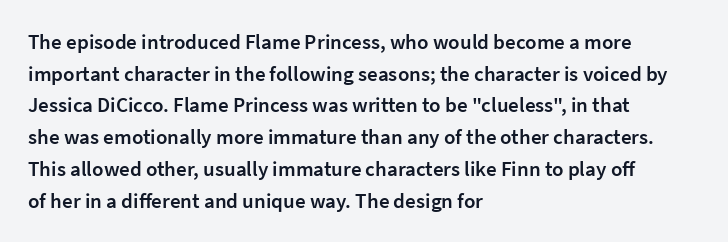
Q: Is the text bold? A: Semi-bold.
Q: Is the text italic (slanted)? A: No, it is upright.
Q: Is the text underlined? A: No.
Q: How is the paragraph aligned? A: Left-aligned.
Q: Is the spacing between letters normal or unusually wide? A: Normal.
Q: Is the spacing between lines tight, normal or loose? A: Normal.
